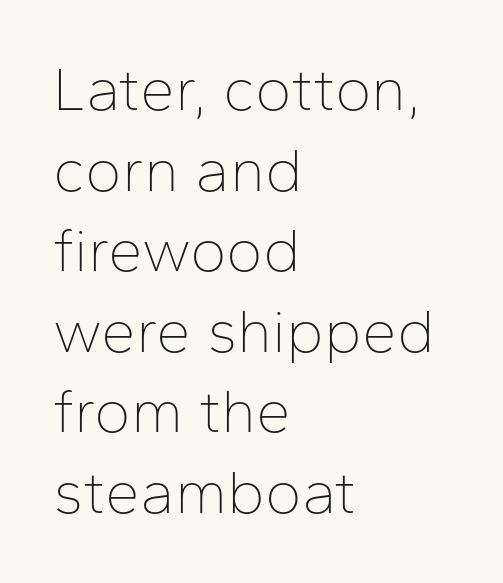
Students, note that the glyphs here touch the page at normal intervals. A roman cut, with each character standing at attention. Underlining? Definitely not there. Spacing verdict: proportional, widths tailored to each character.
